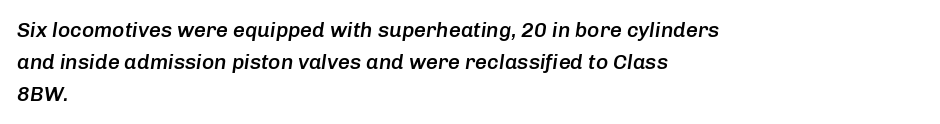
{"italic": "yes", "lean": "right", "slant_degrees": 8, "bold": "semi", "underline": "no", "align": "left", "line_spacing": "normal", "line_spacing_ratio": 1.52, "letter_spacing": "normal", "letter_spacing_em": 0.0, "glyph_px": 21}
